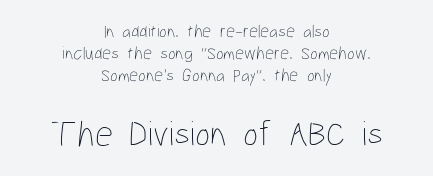
You could not count columns in this text — the font is proportionally spaced. Is the lower block the larger one? Yes — the lower block carries the bigger type. Is the type heavy? It reads as light-to-regular instead. Notice how the stems are strictly vertical — no italics here. Anything drawn beneath the words? Only blank space.
